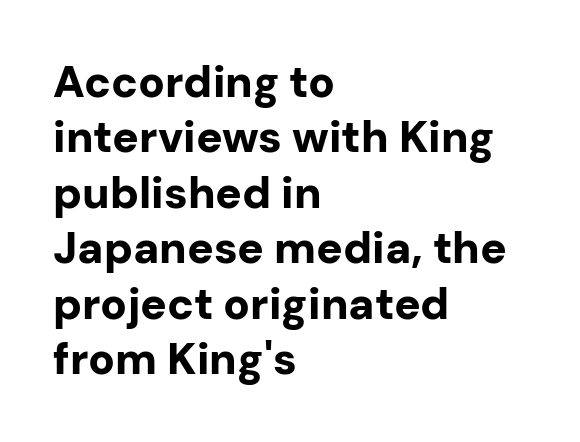
The image shows 44 px bold sans-serif type, upright; set left-aligned, normal line spacing (1.26x), normal letter spacing, not underlined; low stroke contrast and a medium x-height.
